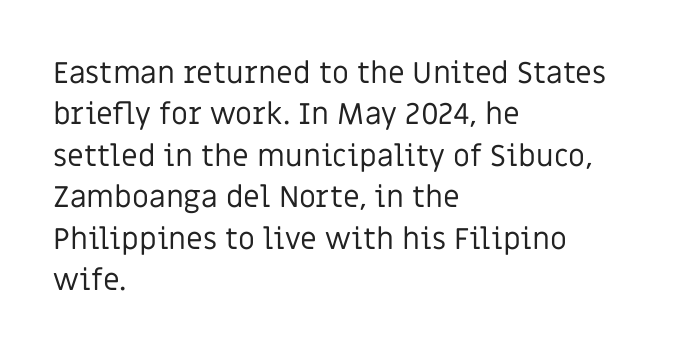
The image shows 30 px regular-weight sans-serif type, upright; set left-aligned, normal line spacing (1.38x), normal letter spacing, not underlined; low stroke contrast and a large x-height.
